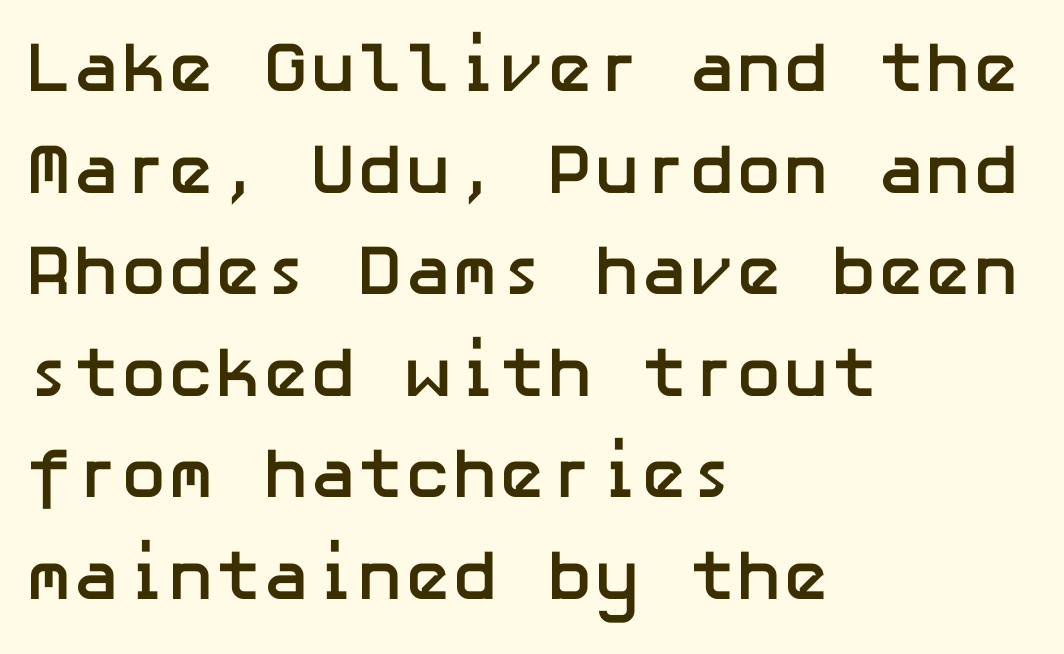
The image shows 71 px semibold sans-serif type, upright; set left-aligned, normal line spacing (1.43x), normal letter spacing, not underlined; low stroke contrast and a medium x-height.
